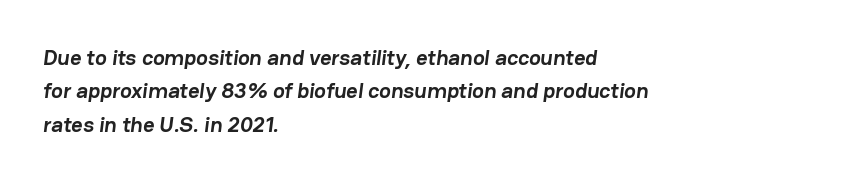
{"bold": "yes", "underline": "no", "align": "left", "line_spacing": "normal", "line_spacing_ratio": 1.52, "letter_spacing": "normal", "letter_spacing_em": 0.0, "glyph_px": 22}
